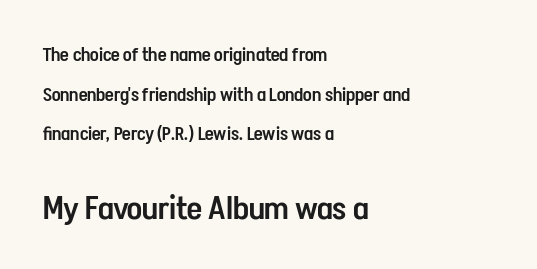
The image shows 33 px semibold, condensed sans-serif type, upright; set left-aligned, loose line spacing (2.09x), normal letter spacing, not underlined; the second (bottom) block is 1.74x larger; low stroke contrast and a medium x-height.
